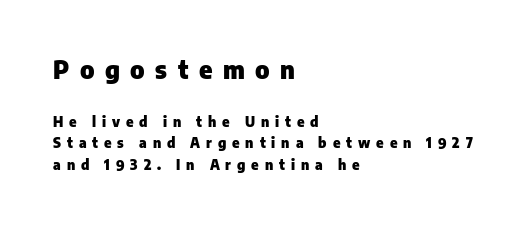
The axis of the letterforms is exactly vertical. Bold? Absolutely — the strokes are thick and heavy. Where is the straight margin? On the left. Compared with typical body copy, the letter spacing here is much looser.
